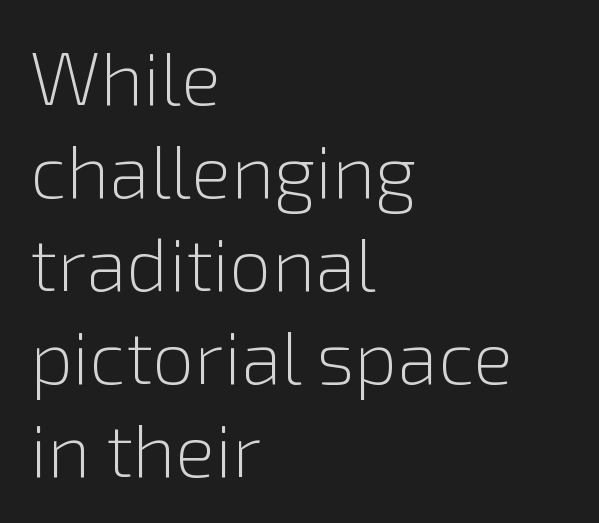
Q: Is the text bold? A: No.
Q: Is the text italic (slanted)? A: No, it is upright.
Q: Is the typeface a serif or a sans-serif typeface? A: Sans-serif.
Q: Is the text underlined? A: No.
Q: How is the paragraph aligned? A: Left-aligned.
Q: Is the spacing between letters normal or unusually wide? A: Normal.
Q: Width (condensed, normal, or wide)? A: Normal.
Q: Stroke contrast? A: Low.
Q: x-height? A: Medium.
Q: Monospaced? A: No.
